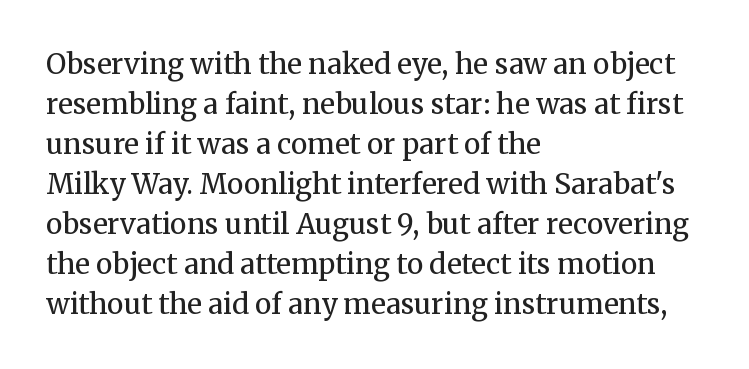
Q: Is the text bold? A: No.
Q: Is the text italic (slanted)? A: No, it is upright.
Q: Is the typeface a serif or a sans-serif typeface? A: Serif.
Q: Is the text underlined? A: No.
Q: How is the paragraph aligned? A: Left-aligned.
Q: Is the spacing between letters normal or unusually wide? A: Normal.
Q: Is the spacing between lines tight, normal or loose? A: Normal.
Q: Width (condensed, normal, or wide)? A: Normal.
Q: Stroke contrast? A: Medium.
Q: x-height? A: Medium.
Q: Monospaced? A: No.
